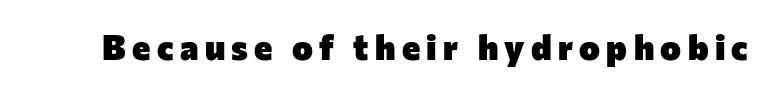
Q: Is the text bold? A: Yes.
Q: Is the text italic (slanted)? A: No, it is upright.
Q: Is the typeface a serif or a sans-serif typeface? A: Sans-serif.
Q: Is the text underlined? A: No.
Q: Width (condensed, normal, or wide)? A: Normal.
Q: Stroke contrast? A: Low.
Q: x-height? A: Medium.
Q: Monospaced? A: No.
